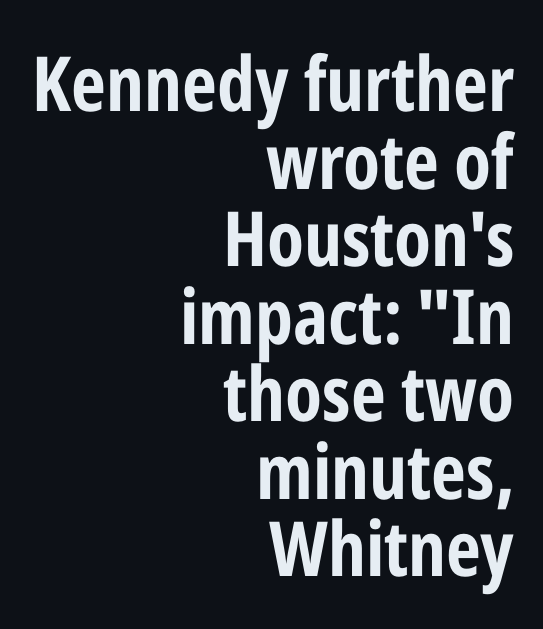
Varying glyph widths throughout — classic text-font behaviour. The type family on display is of the sans-serif kind. Which margin do the lines hug? The right one — the left edge is uneven. The strip under each line holds only bare page. When letters stand straight like this, we call the style roman or upright. Compared with typical paragraphs, the rows here are closer together.
